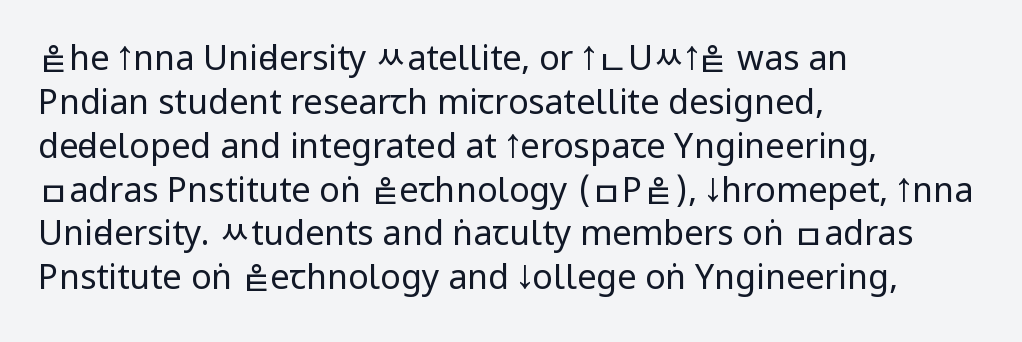
{"serif": "no", "italic": "no", "bold": "no", "weight": "regular", "width": "condensed", "stroke_contrast": "low", "x_height": "large", "monospaced": "no", "underline": "no", "align": "left", "line_spacing": "normal", "line_spacing_ratio": 1.29, "letter_spacing": "normal", "letter_spacing_em": 0.0, "glyph_px": 34}
